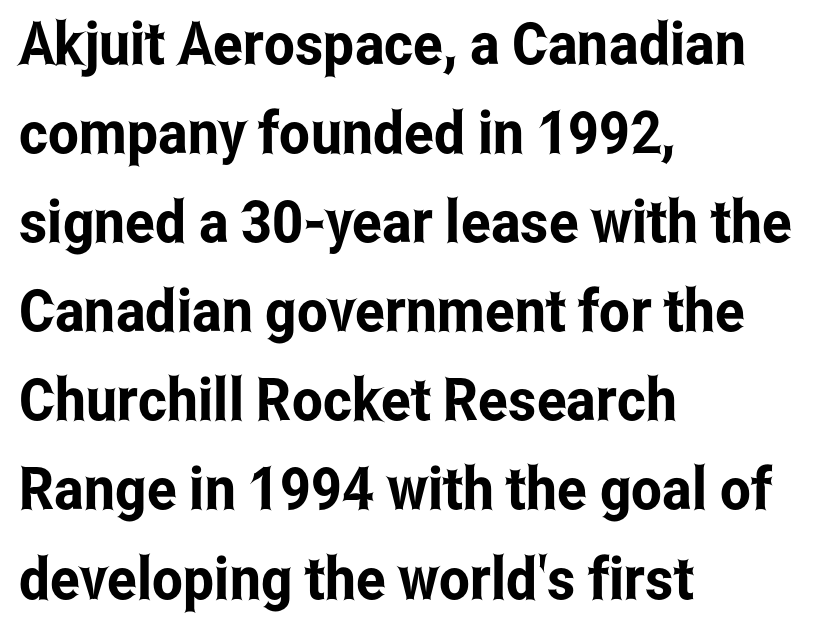
The image shows 59 px condensed sans-serif type, upright; set left-aligned, normal line spacing (1.51x), normal letter spacing, not underlined; low stroke contrast and a medium x-height.
